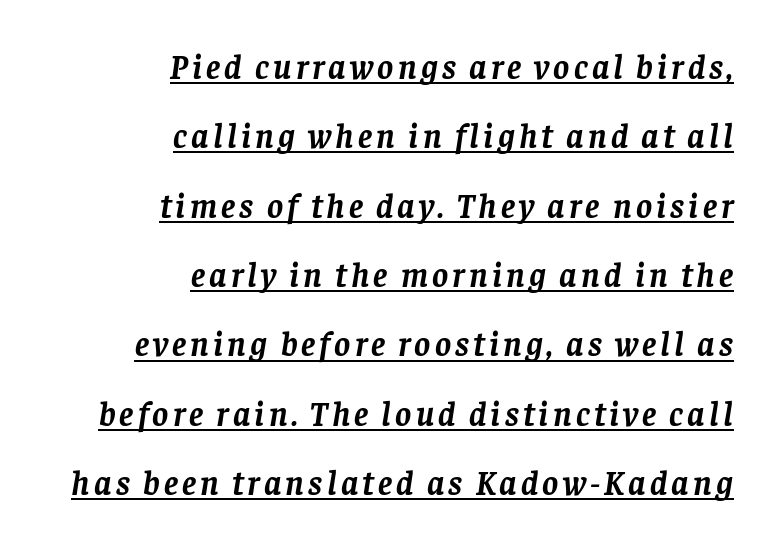
The image shows 34 px semibold serif type, italic (leaning right); set right-aligned, loose line spacing (2.04x), underlined; low stroke contrast and a large x-height.
